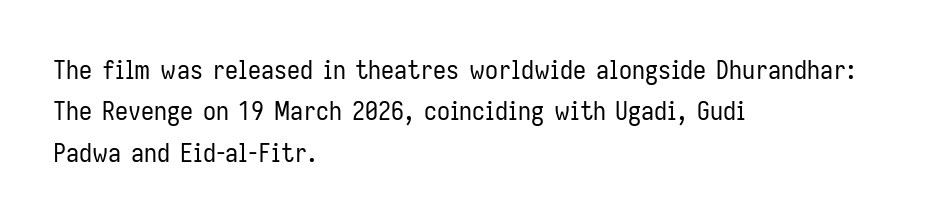
{"italic": "no", "bold": "no", "underline": "no", "align": "left", "line_spacing": "normal", "line_spacing_ratio": 1.59, "letter_spacing": "normal", "letter_spacing_em": 0.0, "glyph_px": 26}
